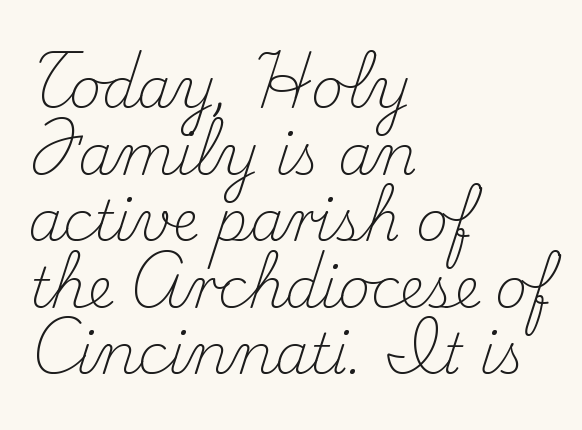
{"serif": "yes", "bold": "no", "weight": "light", "width": "normal", "stroke_contrast": "medium", "x_height": "small", "monospaced": "no", "underline": "no", "align": "left", "line_spacing_ratio": 1.21, "letter_spacing": "normal", "letter_spacing_em": 0.0, "glyph_px": 55}
